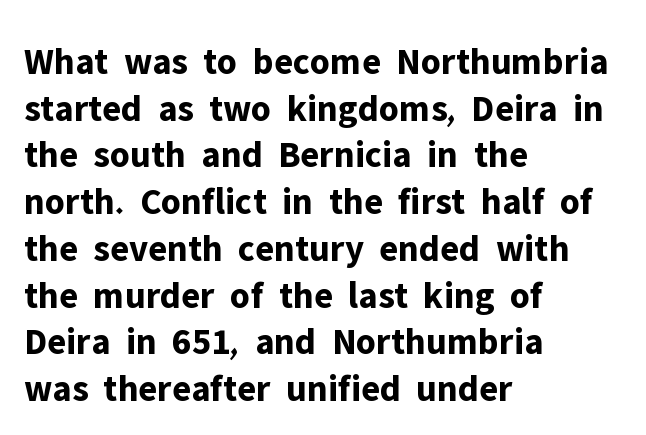
Q: Is the text bold? A: Yes.
Q: Is the text italic (slanted)? A: No, it is upright.
Q: Is the typeface a serif or a sans-serif typeface? A: Sans-serif.
Q: Is the text underlined? A: No.
Q: How is the paragraph aligned? A: Left-aligned.
Q: Is the spacing between letters normal or unusually wide? A: Normal.
Q: Width (condensed, normal, or wide)? A: Normal.
Q: Stroke contrast? A: Low.
Q: x-height? A: Medium.
Q: Monospaced? A: No.
